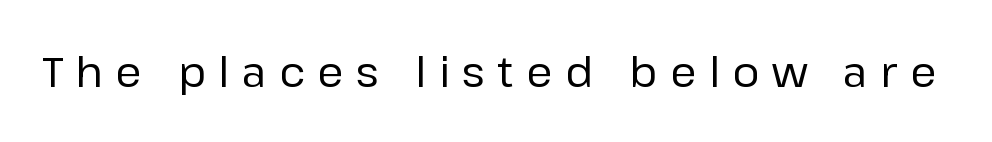
The image shows 42 px regular-weight sans-serif type, upright; set unusually wide letter spacing (+0.3 em), not underlined; low stroke contrast and a medium x-height.
